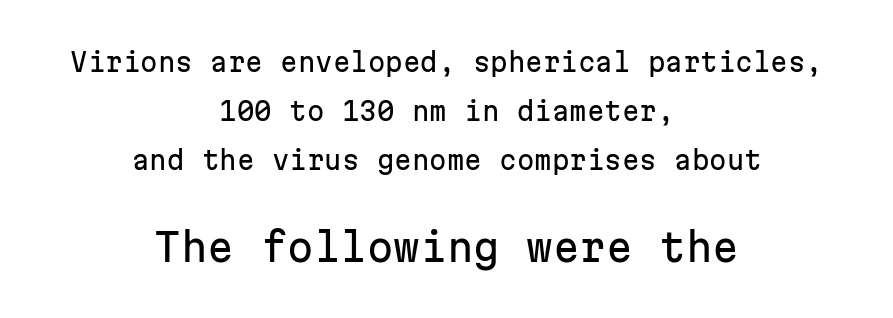
{"serif": "no", "italic": "no", "width": "normal", "stroke_contrast": "low", "x_height": "medium", "monospaced": "yes", "underline": "no", "align": "center", "line_spacing": "loose", "line_spacing_ratio": 1.96, "letter_spacing": "normal", "letter_spacing_em": 0.0, "larger_block": "second", "size_ratio": 1.52, "glyph_px": 38}
